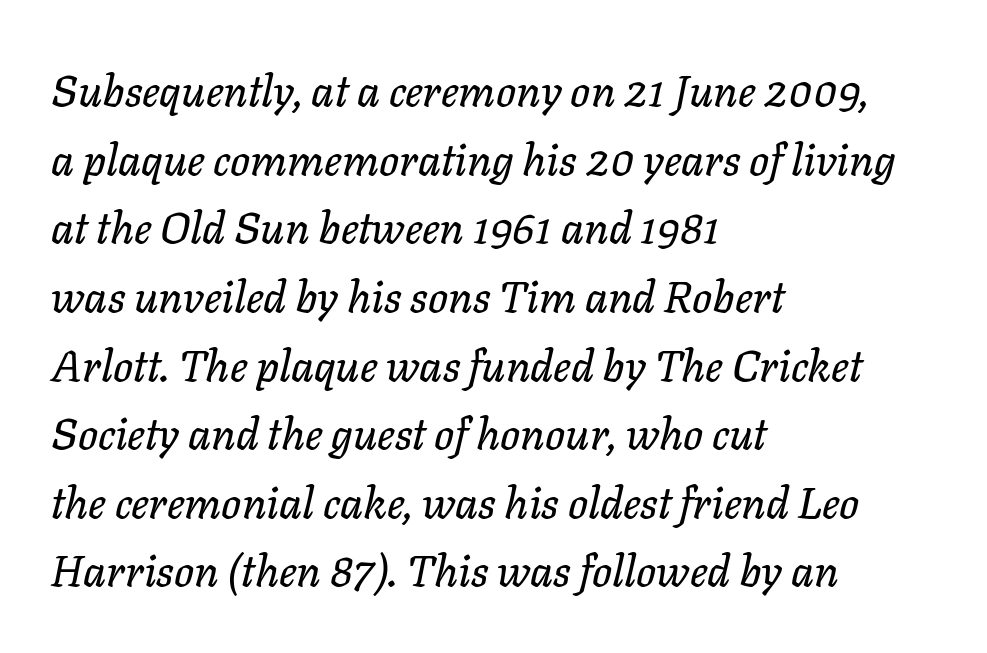
{"italic": "yes", "lean": "right", "slant_degrees": 11, "width": "normal", "stroke_contrast": "low", "x_height": "medium", "monospaced": "no", "underline": "no", "align": "left", "line_spacing": "normal", "line_spacing_ratio": 1.56, "letter_spacing": "normal", "letter_spacing_em": 0.0, "glyph_px": 44}
